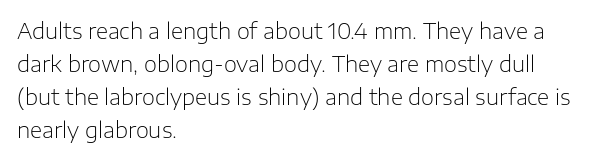
The image shows 21 px text type, upright; set left-aligned, normal line spacing (1.57x), normal letter spacing, not underlined.
